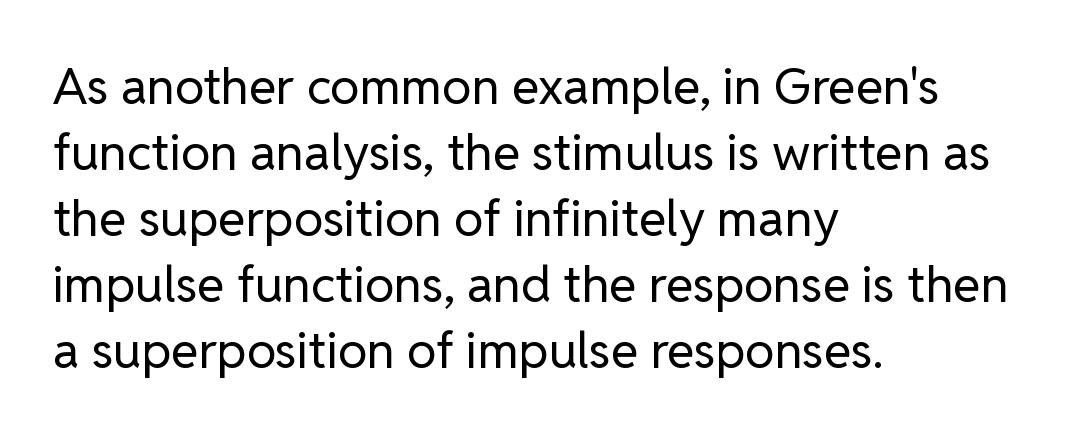
Q: Is the text bold? A: No.
Q: Is the text italic (slanted)? A: No, it is upright.
Q: Is the typeface a serif or a sans-serif typeface? A: Sans-serif.
Q: Is the text underlined? A: No.
Q: How is the paragraph aligned? A: Left-aligned.
Q: Is the spacing between letters normal or unusually wide? A: Normal.
Q: Is the spacing between lines tight, normal or loose? A: Normal.
Q: Width (condensed, normal, or wide)? A: Normal.
Q: Stroke contrast? A: Low.
Q: x-height? A: Medium.
Q: Monospaced? A: No.
